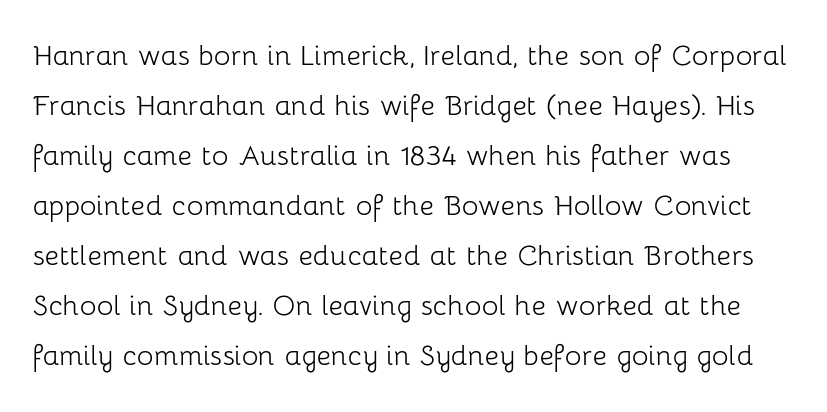
The image shows 35 px light sans-serif type, upright; set normal line spacing (1.43x), normal letter spacing, not underlined; low stroke contrast and a medium x-height.
